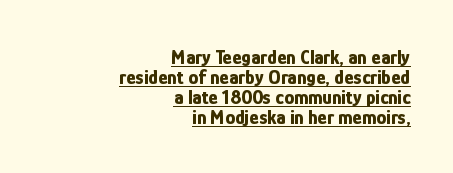
Q: Is the text bold? A: Yes.
Q: Is the text italic (slanted)? A: No, it is upright.
Q: Is the text underlined? A: Yes.
Q: How is the paragraph aligned? A: Right-aligned.
Q: Is the spacing between letters normal or unusually wide? A: Normal.
Q: Is the spacing between lines tight, normal or loose? A: Tight.
